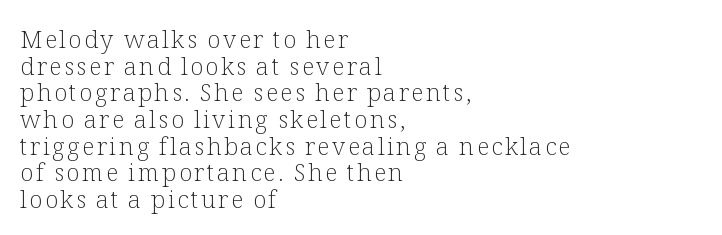
The image shows 24 px text type, upright; set left-aligned, tight line spacing (1.11x), not underlined.
